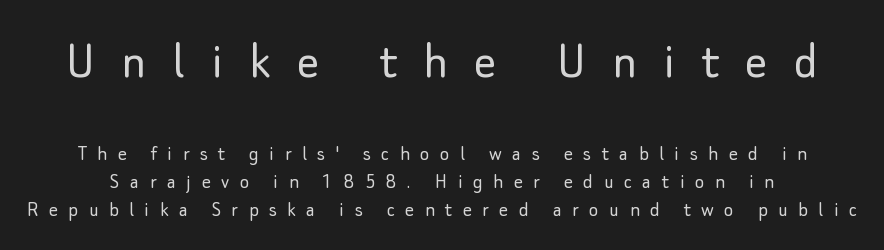
{"serif": "no", "italic": "no", "bold": "no", "weight": "light", "width": "normal", "stroke_contrast": "low", "x_height": "small", "monospaced": "no", "underline": "no", "line_spacing": "normal", "line_spacing_ratio": 1.26, "letter_spacing": "wide", "letter_spacing_em": 0.48, "larger_block": "first", "size_ratio": 2.5, "glyph_px": 55}
